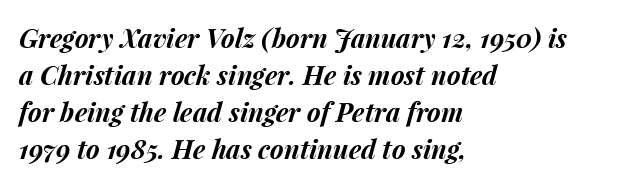
Just letters on the line, the space beneath them empty. Does the weight exceed regular? Yes, all the way to bold. Look at the tracking — it's just the regular setting, nothing added. A typesetter would call this leading conventional body-copy spacing. Compared with a centered layout, this one pins lines to the left instead.
